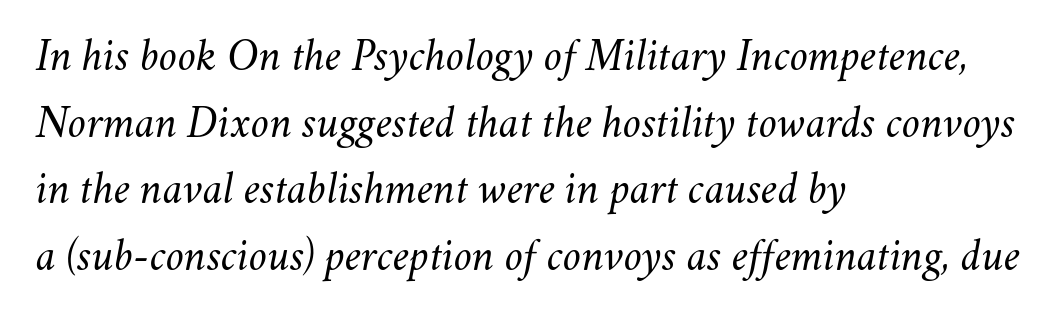
The image shows 46 px light type, italic (leaning right); set left-aligned, normal line spacing (1.45x), normal letter spacing, not underlined; medium stroke contrast and a small x-height.
